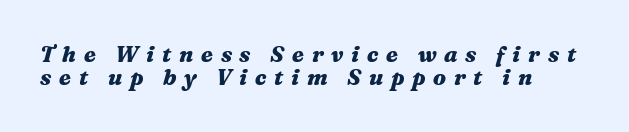
Closely set lines give the paragraph a compact silhouette. A dark, heavy texture on the line: the type is bold. Nobody drew a line under any word here. Yep, that's italic — everything's leaning. Notice how the passage keeps a crisp vertical edge on the left only.
